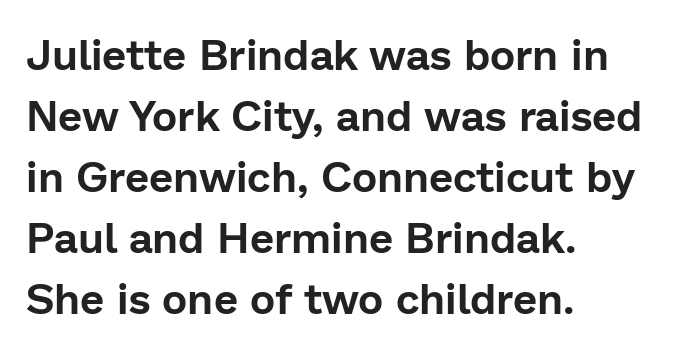
{"serif": "no", "italic": "no", "width": "normal", "stroke_contrast": "low", "x_height": "medium", "monospaced": "no", "underline": "no", "align": "left", "line_spacing": "normal", "line_spacing_ratio": 1.42, "letter_spacing": "normal", "letter_spacing_em": 0.0, "glyph_px": 43}
